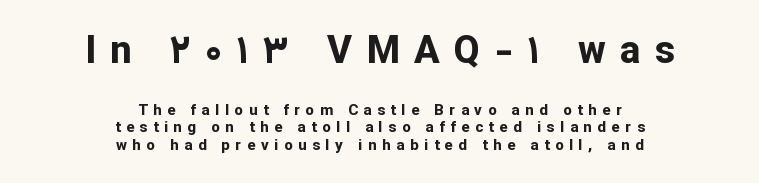
Q: Is the text bold? A: Yes.
Q: Is the text italic (slanted)? A: No, it is upright.
Q: Is the typeface a serif or a sans-serif typeface? A: Sans-serif.
Q: Is the text underlined? A: No.
Q: How is the paragraph aligned? A: Centered.
Q: Is the spacing between letters normal or unusually wide? A: Unusually wide.
Q: Which block of text is set in a larger size, the first (top) or the second (bottom)? A: The first (top) one.
Q: Width (condensed, normal, or wide)? A: Normal.
Q: Stroke contrast? A: Low.
Q: x-height? A: Medium.
Q: Monospaced? A: No.
